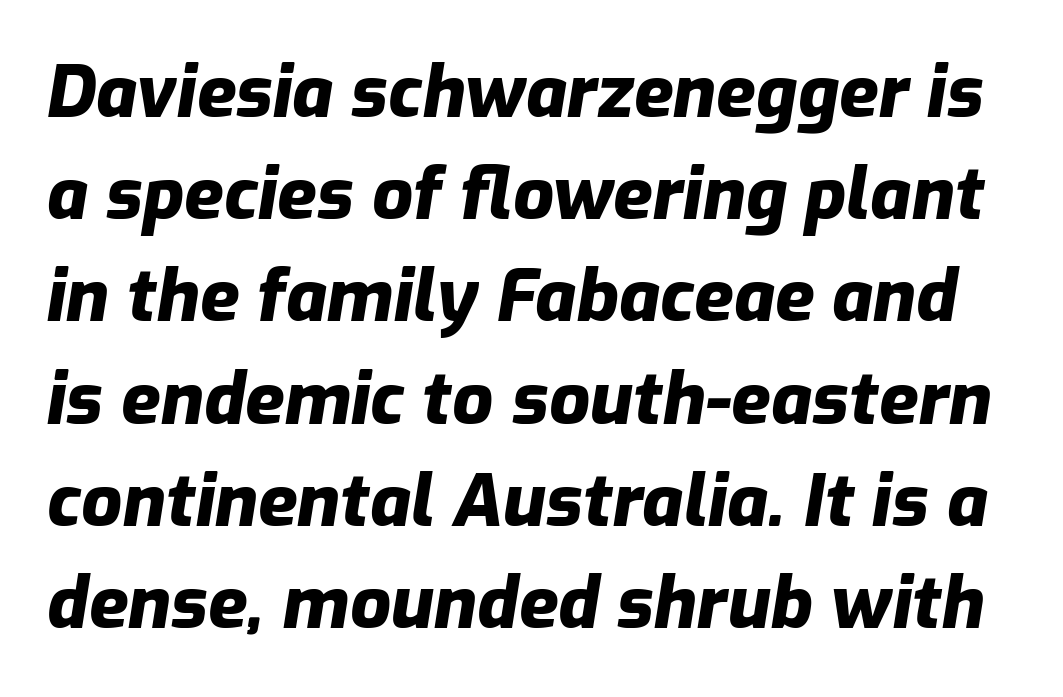
Q: Is the text bold? A: Yes.
Q: Is the text italic (slanted)? A: Yes, it leans right by about 9 degrees.
Q: Is the text underlined? A: No.
Q: Is the spacing between letters normal or unusually wide? A: Normal.
Q: Is the spacing between lines tight, normal or loose? A: Normal.
Q: Width (condensed, normal, or wide)? A: Normal.
Q: Stroke contrast? A: Low.
Q: x-height? A: Medium.
Q: Monospaced? A: No.
